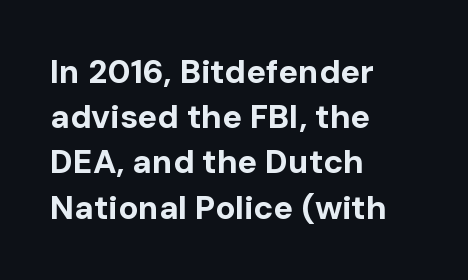
The image shows 33 px bold sans-serif type, upright; set left-aligned, normal line spacing (1.37x), normal letter spacing, not underlined; low stroke contrast and a medium x-height.
